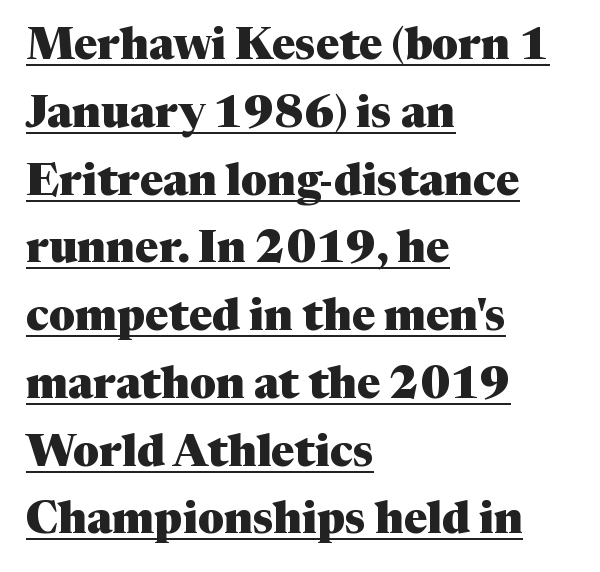
The image shows 44 px heavy serif type, upright; set left-aligned, normal line spacing (1.54x), normal letter spacing, underlined; medium stroke contrast and a medium x-height.
